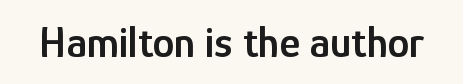
Q: Is the text bold? A: Semi-bold.
Q: Is the text italic (slanted)? A: No, it is upright.
Q: Is the typeface a serif or a sans-serif typeface? A: Sans-serif.
Q: Is the text underlined? A: No.
Q: Is the spacing between letters normal or unusually wide? A: Normal.
Q: Width (condensed, normal, or wide)? A: Condensed.
Q: Stroke contrast? A: Low.
Q: x-height? A: Medium.
Q: Monospaced? A: No.
